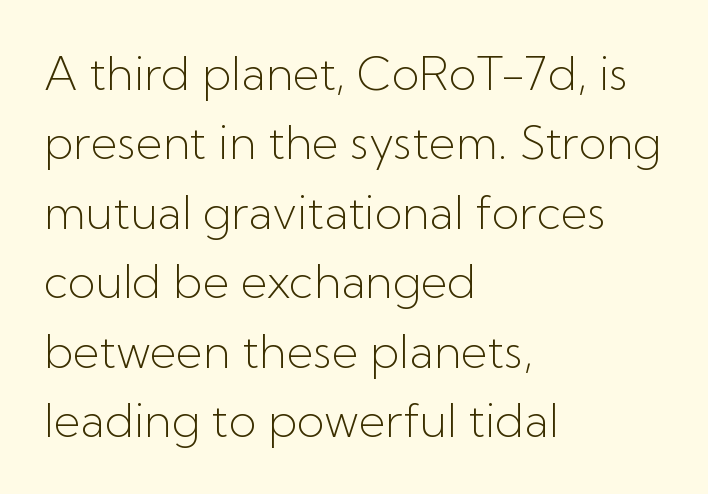
Typographically, this falls in the sans-serif category. Interline gaps are of average width in this sample. Do the characters align in a grid? No, the font is proportional. Tracking here is standard; glyphs follow each other at the usual distance. Rule under the text: the space is simply empty.
